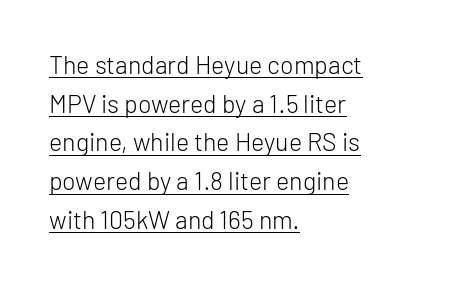
Every stem runs plumb, perpendicular to the baseline. The passage shown is not bold in any degree. Decoration check: the copy is underlined. Spacing between characters is what you'd get straight out of the box. Interline gaps are of average width in this sample.
